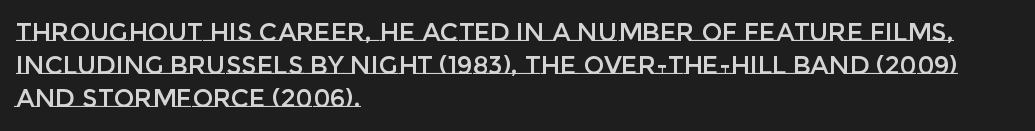
{"italic": "no", "underline": "no", "align": "left", "line_spacing": "normal", "line_spacing_ratio": 1.33, "letter_spacing": "normal", "letter_spacing_em": 0.0, "glyph_px": 25}
